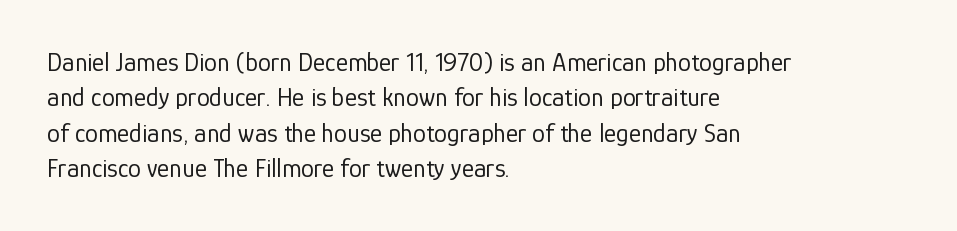
Q: Is the text bold? A: No.
Q: Is the text italic (slanted)? A: No, it is upright.
Q: Is the text underlined? A: No.
Q: How is the paragraph aligned? A: Left-aligned.
Q: Is the spacing between letters normal or unusually wide? A: Normal.
Q: Is the spacing between lines tight, normal or loose? A: Normal.
